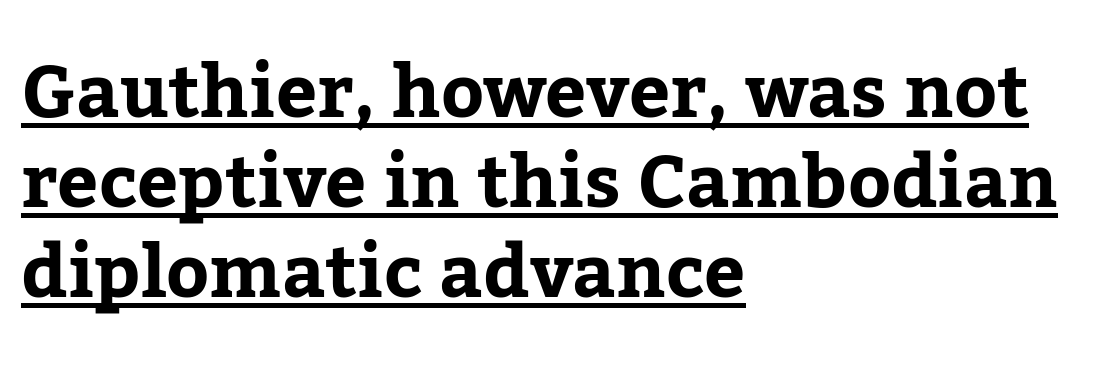
{"serif": "yes", "italic": "no", "width": "normal", "stroke_contrast": "low", "x_height": "medium", "monospaced": "no", "underline": "yes", "align": "left", "line_spacing_ratio": 1.23, "letter_spacing": "normal", "letter_spacing_em": 0.0, "glyph_px": 73}
